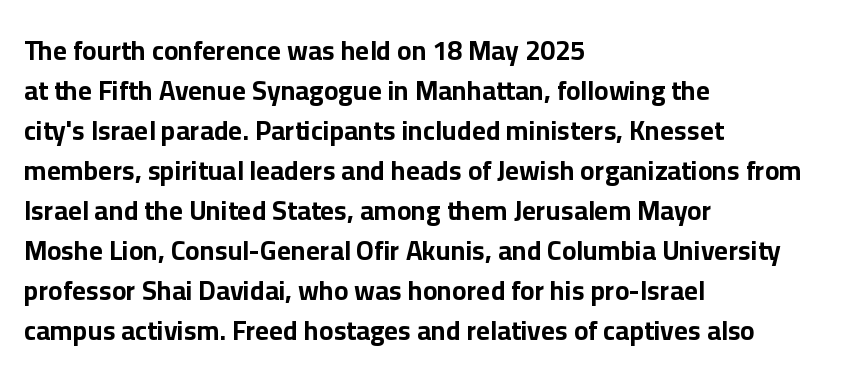
The image shows 27 px bold type, upright; set left-aligned, normal line spacing (1.48x), normal letter spacing, not underlined.
